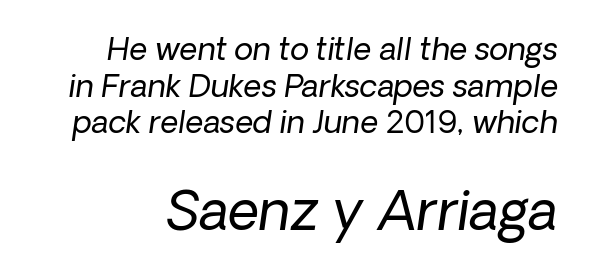
The passage shown is typeset with a sans-serif family. Glance below the letters and you will spot only blank space. These glyphs show unthickened strokes, regular width or finer. Which chunk is bigger? The second one — the bottom block dwarfs the top. Do the characters align in a grid? No, the font is proportional. Inter-character spacing is left at the font's built-in metrics.
